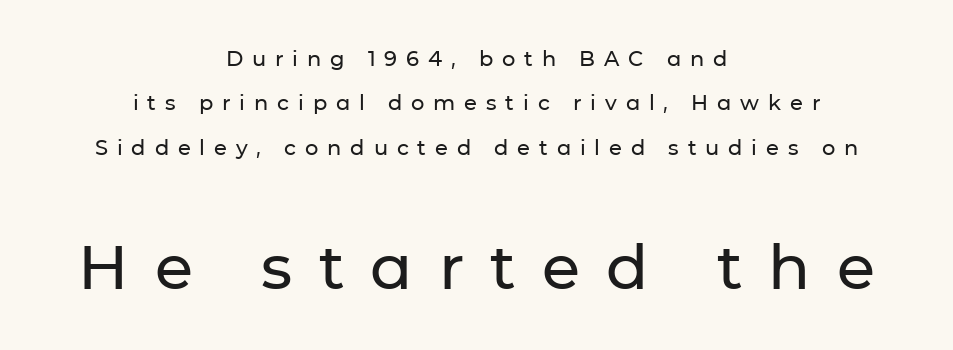
{"serif": "no", "italic": "no", "width": "normal", "stroke_contrast": "low", "x_height": "medium", "monospaced": "no", "underline": "no", "align": "center", "line_spacing": "loose", "line_spacing_ratio": 2.11, "letter_spacing": "wide", "letter_spacing_em": 0.42, "larger_block": "second", "size_ratio": 2.95, "glyph_px": 62}
